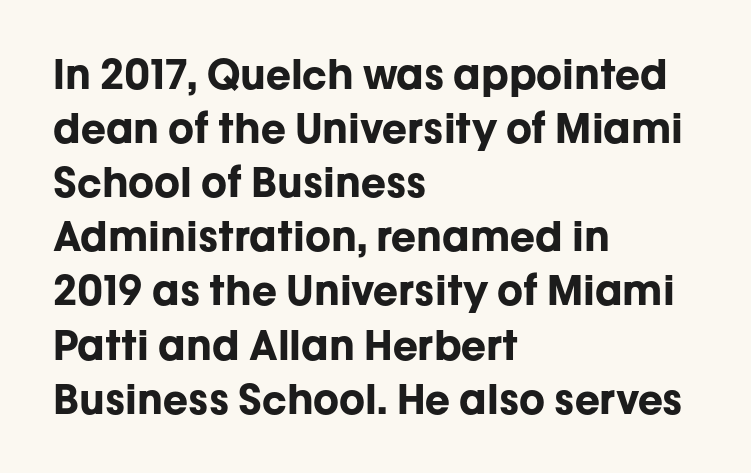
Q: Is the text bold? A: Yes.
Q: Is the text italic (slanted)? A: No, it is upright.
Q: Is the typeface a serif or a sans-serif typeface? A: Sans-serif.
Q: Is the text underlined? A: No.
Q: How is the paragraph aligned? A: Left-aligned.
Q: Is the spacing between letters normal or unusually wide? A: Normal.
Q: Is the spacing between lines tight, normal or loose? A: Normal.
Q: Width (condensed, normal, or wide)? A: Normal.
Q: Stroke contrast? A: Low.
Q: x-height? A: Medium.
Q: Monospaced? A: No.
